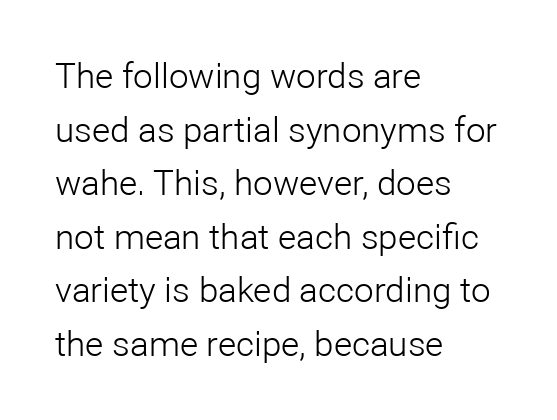
{"serif": "no", "italic": "no", "bold": "no", "weight": "light", "width": "normal", "stroke_contrast": "low", "x_height": "medium", "monospaced": "no", "underline": "no", "align": "left", "line_spacing": "normal", "line_spacing_ratio": 1.53, "letter_spacing": "normal", "letter_spacing_em": 0.0, "glyph_px": 35}
